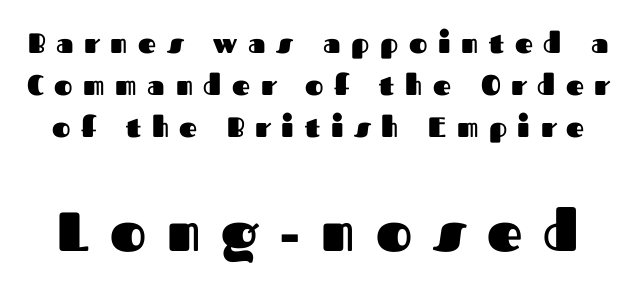
{"serif": "no", "italic": "no", "bold": "yes", "weight": "heavy", "width": "normal", "stroke_contrast": "medium", "x_height": "medium", "monospaced": "no", "underline": "no", "line_spacing": "normal", "line_spacing_ratio": 1.5, "letter_spacing": "wide", "letter_spacing_em": 0.38, "larger_block": "second", "size_ratio": 1.96, "glyph_px": 55}
